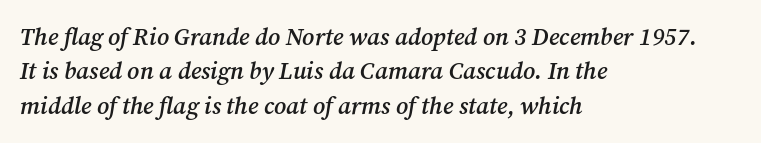
Q: Is the text bold? A: Semi-bold.
Q: Is the text italic (slanted)? A: Yes, it leans right by about 12 degrees.
Q: Is the text underlined? A: No.
Q: How is the paragraph aligned? A: Left-aligned.
Q: Is the spacing between letters normal or unusually wide? A: Normal.
Q: Is the spacing between lines tight, normal or loose? A: Normal.
